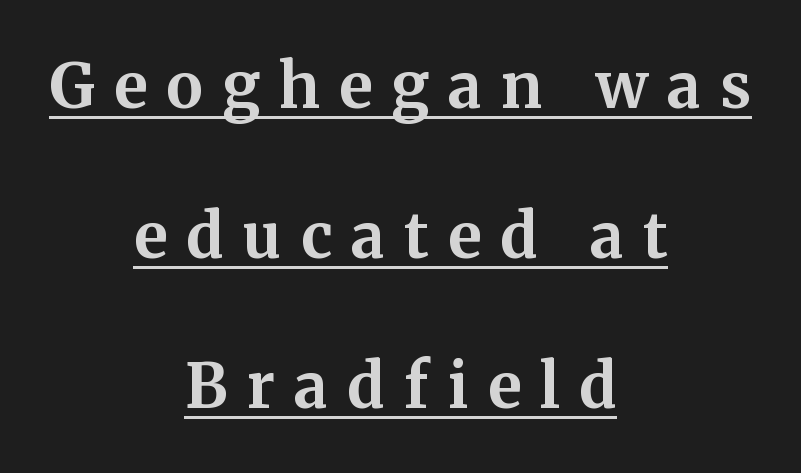
The image shows 62 px bold serif type, upright; set centered, loose line spacing (2.42x), unusually wide letter spacing (+0.31 em), underlined; medium stroke contrast and a medium x-height.
